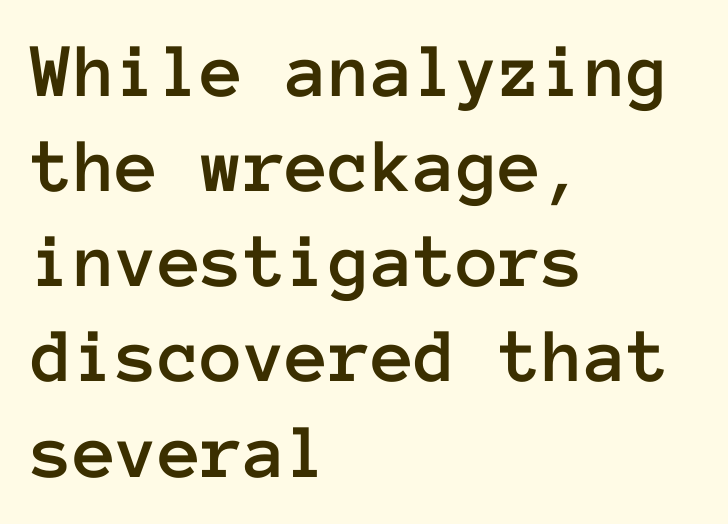
This is roman type, the default non-slanted kind. The passage shown is typed in a monospace face where columns stay perfectly aligned. Horizontal alignment here is leftward, the default for most running prose. Only glyphs here, with clear space below each row. There is no visible air inserted between adjacent glyphs.
